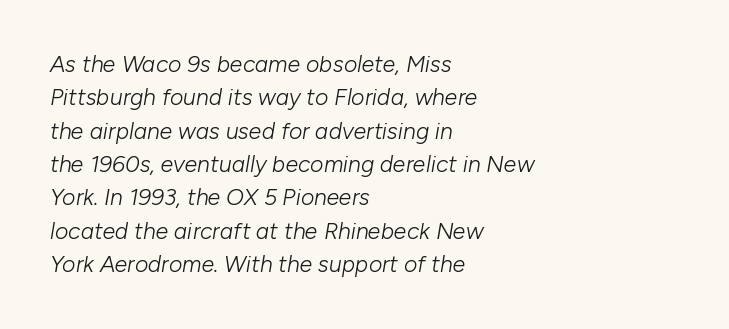
Q: Is the text bold? A: No.
Q: Is the text italic (slanted)? A: Yes, it leans right by about 10 degrees.
Q: Is the text underlined? A: No.
Q: How is the paragraph aligned? A: Left-aligned.
Q: Is the spacing between letters normal or unusually wide? A: Normal.
Q: Is the spacing between lines tight, normal or loose? A: Normal.
